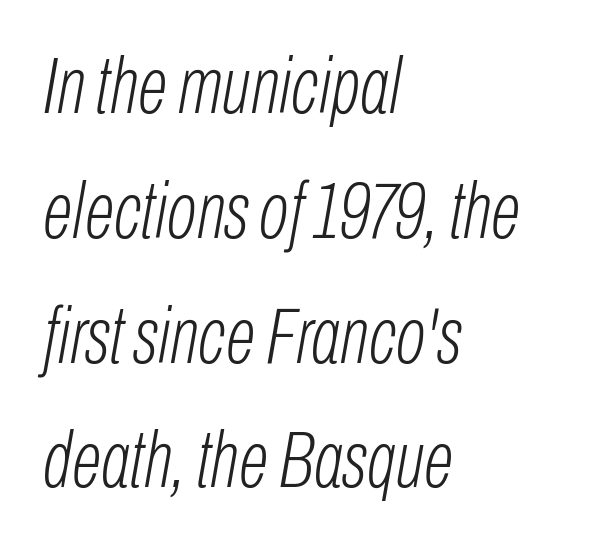
{"italic": "yes", "lean": "right", "slant_degrees": 10, "bold": "no", "weight": "light", "width": "condensed", "stroke_contrast": "low", "x_height": "medium", "monospaced": "no", "underline": "no", "align": "left", "line_spacing": "normal", "line_spacing_ratio": 1.58, "letter_spacing": "normal", "letter_spacing_em": 0.0, "glyph_px": 79}
